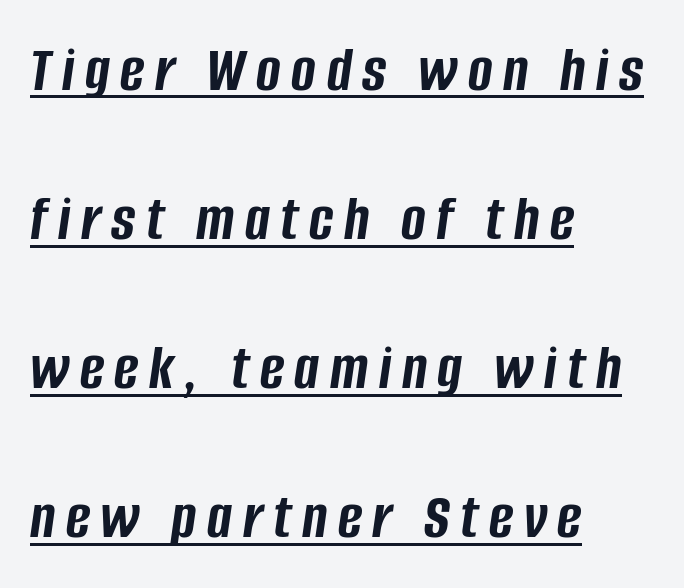
The image shows 66 px semibold, condensed type, italic (leaning right); set left-aligned, loose line spacing (2.26x), underlined; low stroke contrast and a large x-height.
